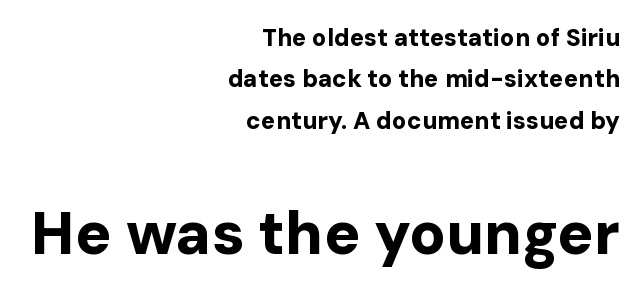
{"serif": "no", "italic": "no", "bold": "yes", "weight": "bold", "width": "normal", "stroke_contrast": "low", "x_height": "medium", "monospaced": "no", "underline": "no", "align": "right", "line_spacing_ratio": 1.72, "letter_spacing": "normal", "letter_spacing_em": 0.0, "larger_block": "second", "size_ratio": 2.5, "glyph_px": 60}
